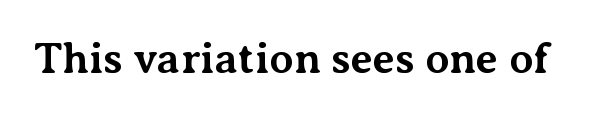
The image shows 43 px bold serif type, upright; set normal letter spacing, not underlined; medium stroke contrast and a medium x-height.
